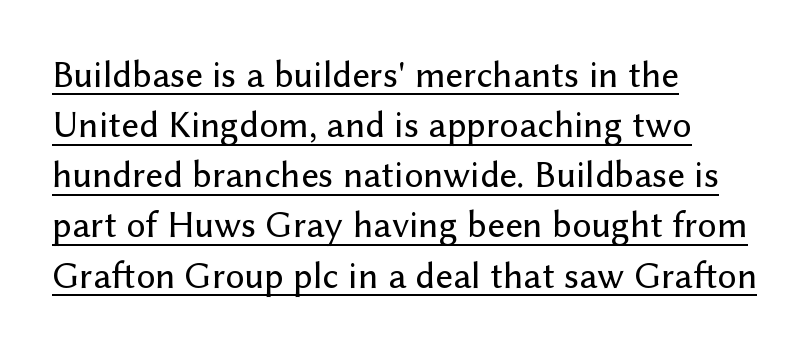
Q: Is the text italic (slanted)? A: No, it is upright.
Q: Is the typeface a serif or a sans-serif typeface? A: Sans-serif.
Q: Is the text underlined? A: Yes.
Q: How is the paragraph aligned? A: Left-aligned.
Q: Is the spacing between letters normal or unusually wide? A: Normal.
Q: Is the spacing between lines tight, normal or loose? A: Normal.
Q: Width (condensed, normal, or wide)? A: Normal.
Q: Stroke contrast? A: Low.
Q: x-height? A: Medium.
Q: Monospaced? A: No.
